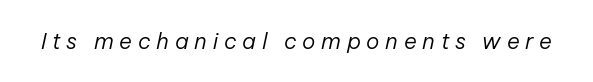
{"italic": "yes", "lean": "right", "slant_degrees": 12, "bold": "no", "underline": "no", "letter_spacing": "wide", "letter_spacing_em": 0.26, "glyph_px": 22}
